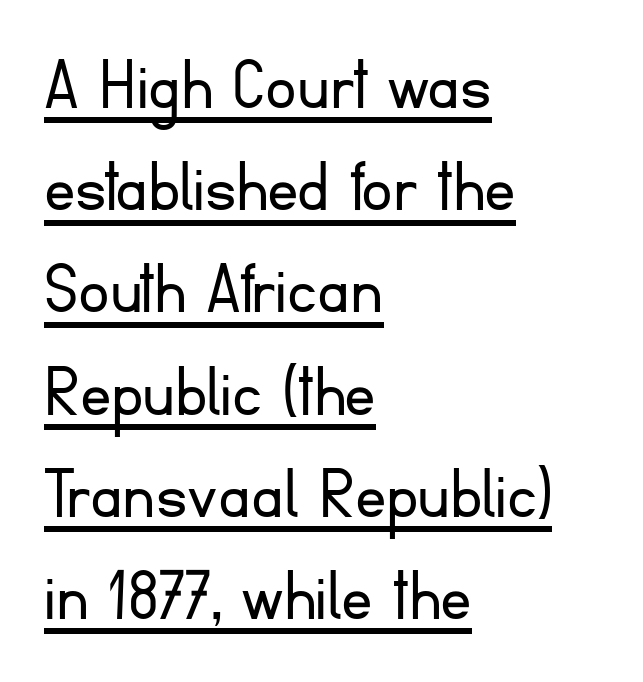
Q: Is the text bold? A: No.
Q: Is the text italic (slanted)? A: No, it is upright.
Q: Is the typeface a serif or a sans-serif typeface? A: Sans-serif.
Q: Is the text underlined? A: Yes.
Q: How is the paragraph aligned? A: Left-aligned.
Q: Is the spacing between letters normal or unusually wide? A: Normal.
Q: Is the spacing between lines tight, normal or loose? A: Normal.
Q: Width (condensed, normal, or wide)? A: Normal.
Q: Stroke contrast? A: Low.
Q: x-height? A: Small.
Q: Monospaced? A: No.
